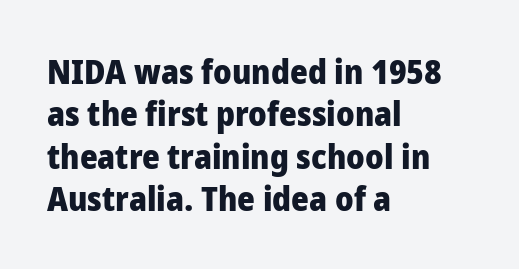
The image shows 34 px heavy sans-serif type, upright; set left-aligned, normal line spacing (1.25x), normal letter spacing, not underlined; low stroke contrast and a medium x-height.
